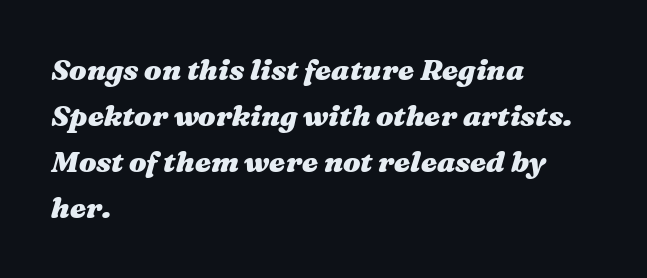
Looking at the ascenders, they clearly lean. Note the varied advance widths — an 'i' is clearly narrower than an 'm'. Glyph-to-glyph distance matches everyday printed text. A typesetter would call this leading conventional body-copy spacing. The space directly below the letters is spotless.
